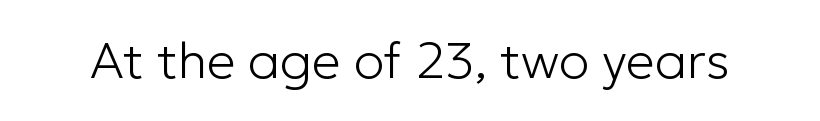
Underline: absent. Nothing heavy about these letters — not bold at all. The letters sit at their default tracking, neither squeezed nor spread. Looks like regular typesetting: each glyph gets only the width it needs. The lettering holds an erect, upright posture throughout.
